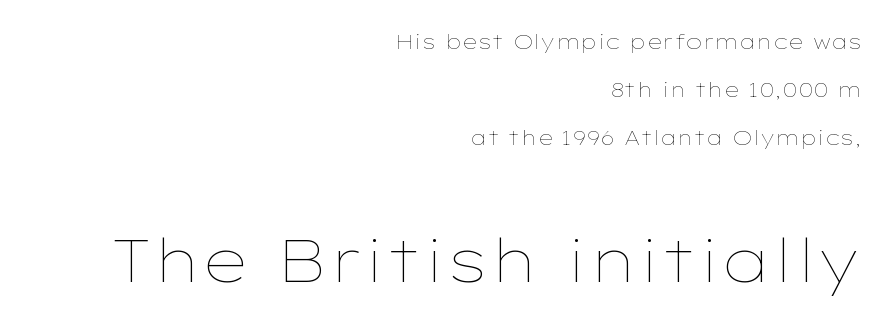
{"italic": "no", "bold": "no", "weight": "thin", "width": "wide", "stroke_contrast": "low", "x_height": "medium", "monospaced": "no", "underline": "no", "align": "right", "line_spacing": "loose", "line_spacing_ratio": 2.41, "letter_spacing": "normal", "letter_spacing_em": 0.0, "larger_block": "second", "size_ratio": 3.0, "glyph_px": 60}
